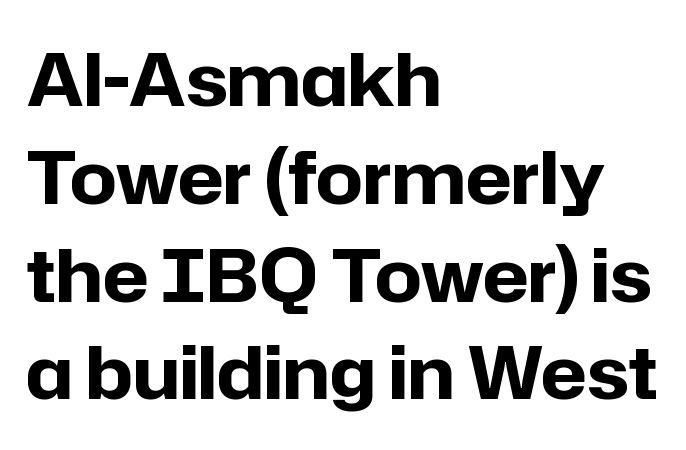
The image shows 73 px bold sans-serif type, upright; set left-aligned, normal line spacing (1.34x), normal letter spacing, not underlined; low stroke contrast and a medium x-height.
